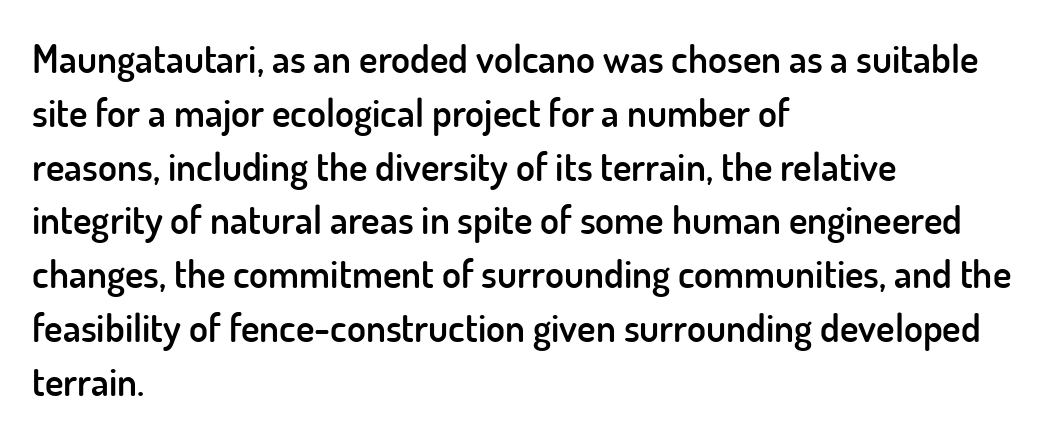
{"serif": "no", "italic": "no", "bold": "semi", "weight": "semibold", "width": "normal", "stroke_contrast": "low", "x_height": "small", "monospaced": "no", "underline": "no", "align": "left", "line_spacing": "normal", "line_spacing_ratio": 1.38, "letter_spacing": "normal", "letter_spacing_em": 0.0, "glyph_px": 39}
